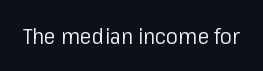
Q: Is the text bold? A: No.
Q: Is the text italic (slanted)? A: No, it is upright.
Q: Is the text underlined? A: No.
Q: Is the spacing between letters normal or unusually wide? A: Normal.
